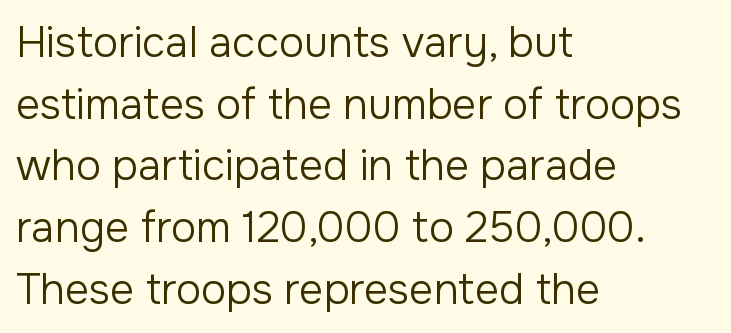
{"serif": "no", "italic": "no", "bold": "no", "weight": "regular", "width": "normal", "stroke_contrast": "low", "x_height": "medium", "monospaced": "no", "underline": "no", "align": "left", "line_spacing": "normal", "line_spacing_ratio": 1.47, "letter_spacing": "normal", "letter_spacing_em": 0.0, "glyph_px": 42}
